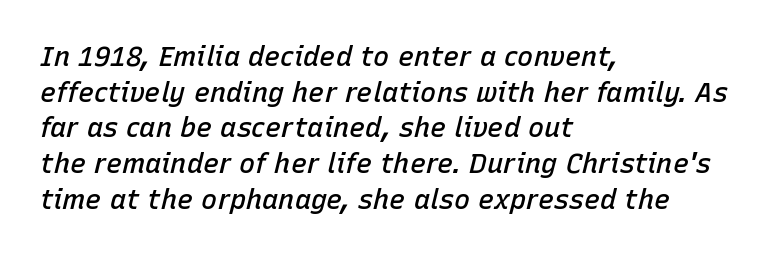
{"italic": "yes", "lean": "right", "slant_degrees": 15, "bold": "semi", "underline": "no", "align": "left", "line_spacing": "normal", "line_spacing_ratio": 1.32, "letter_spacing": "normal", "letter_spacing_em": 0.0, "glyph_px": 27}
